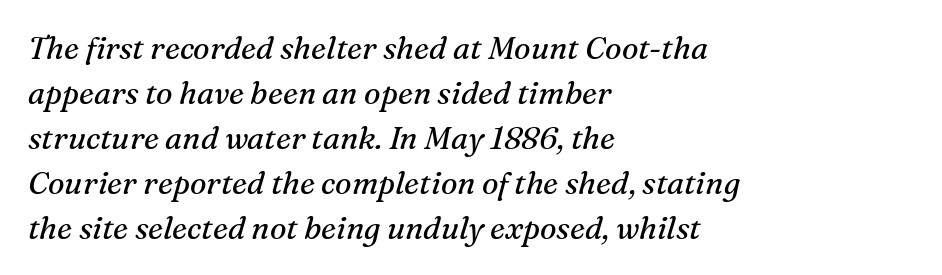
{"serif": "yes", "italic": "yes", "lean": "right", "slant_degrees": 16, "bold": "no", "weight": "regular", "width": "normal", "stroke_contrast": "medium", "x_height": "medium", "monospaced": "no", "underline": "no", "align": "left", "line_spacing": "normal", "line_spacing_ratio": 1.45, "letter_spacing": "normal", "letter_spacing_em": 0.0, "glyph_px": 31}
